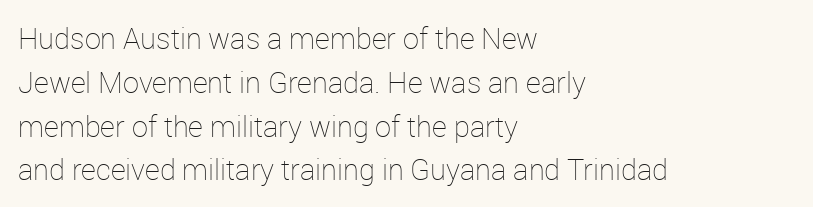
Q: Is the text bold? A: No.
Q: Is the text italic (slanted)? A: No, it is upright.
Q: Is the text underlined? A: No.
Q: How is the paragraph aligned? A: Left-aligned.
Q: Is the spacing between letters normal or unusually wide? A: Normal.
Q: Is the spacing between lines tight, normal or loose? A: Normal.
Q: Width (condensed, normal, or wide)? A: Normal.
Q: Stroke contrast? A: Low.
Q: x-height? A: Medium.
Q: Monospaced? A: No.
